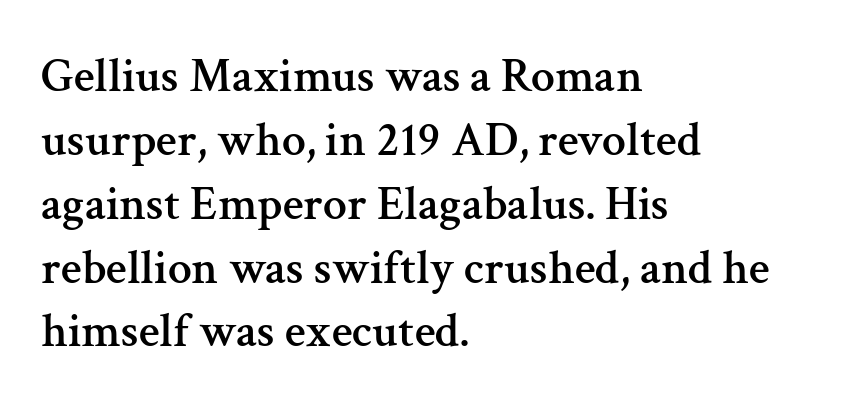
The image shows 48 px serif type, upright; set left-aligned, normal line spacing (1.33x), normal letter spacing, not underlined; medium stroke contrast and a medium x-height.
